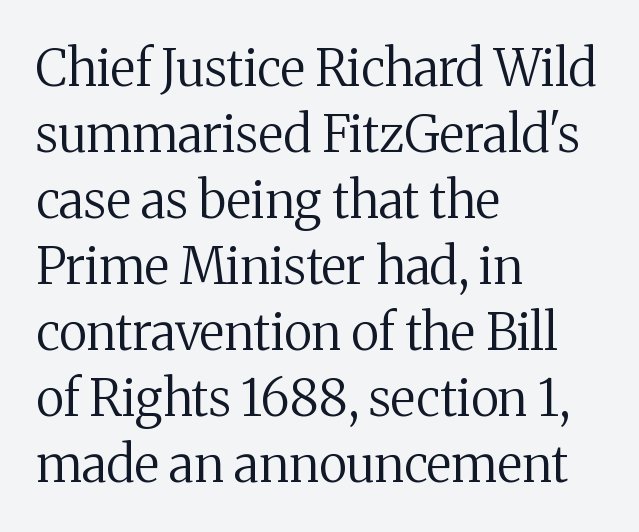
A typesetter would label this face a serif. What's the leading like? Ordinary, nothing unusual. Each letter keeps its own natural width here, so spacing adapts to shape. A classic flush-left, rag-right setting is used for this passage. A quiet, ordinary-to-light weight characterises the typeface. These lines were composed using upright roman letters.
